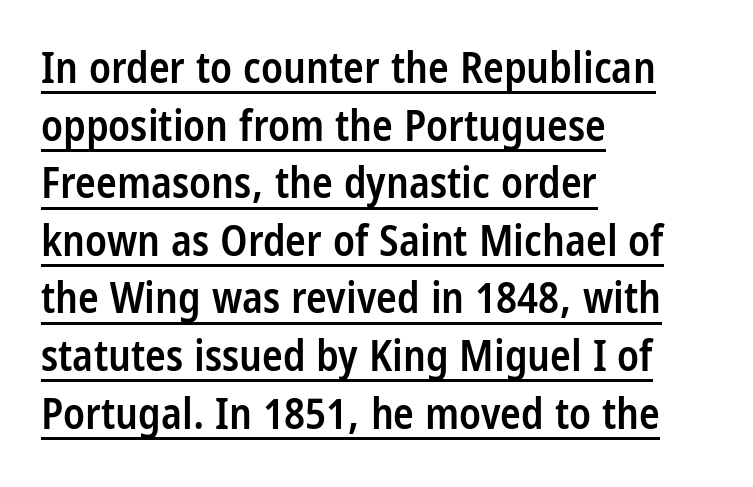
The image shows 43 px semibold, condensed sans-serif type, upright; set left-aligned, normal line spacing (1.34x), normal letter spacing, underlined; low stroke contrast and a large x-height.
